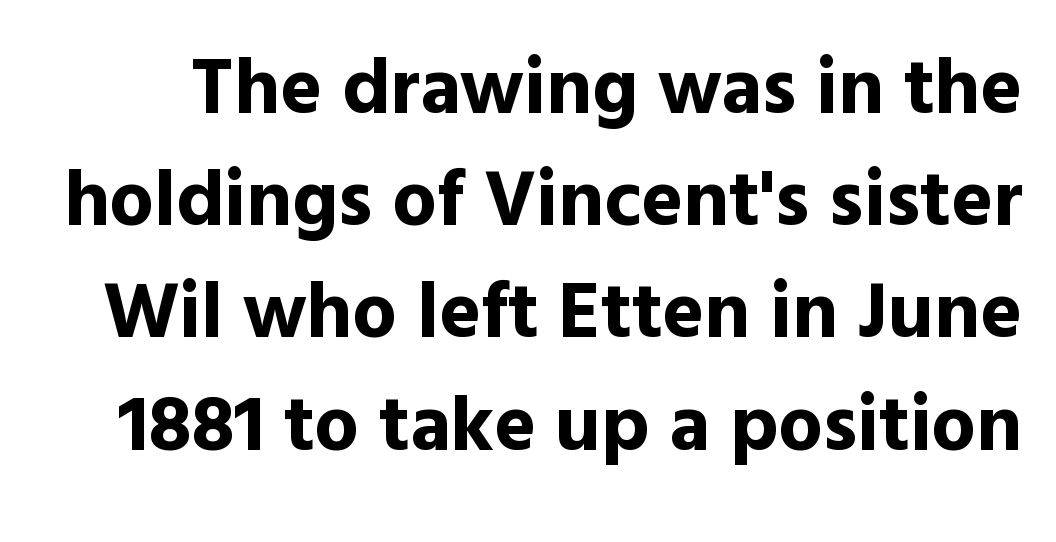
The image shows 79 px bold sans-serif type, upright; set normal line spacing (1.42x), normal letter spacing, not underlined; a medium x-height.
